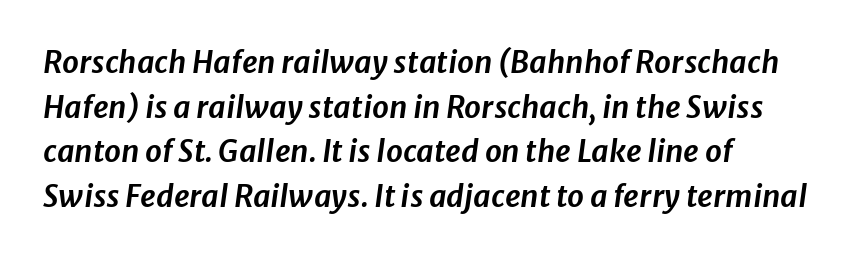
{"italic": "yes", "lean": "right", "slant_degrees": 8, "width": "normal", "stroke_contrast": "low", "x_height": "medium", "monospaced": "no", "underline": "no", "align": "left", "line_spacing": "normal", "line_spacing_ratio": 1.49, "letter_spacing": "normal", "letter_spacing_em": 0.0, "glyph_px": 30}
